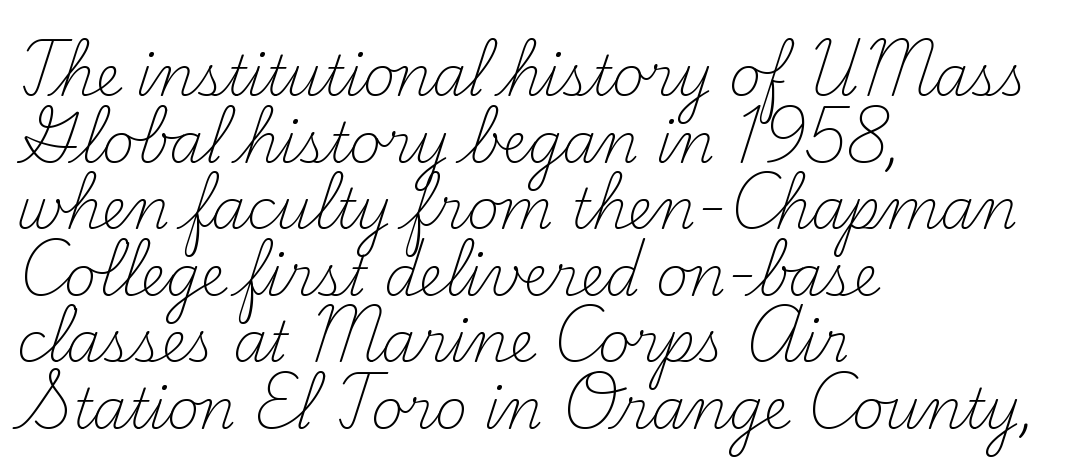
Q: Is the text bold? A: No.
Q: Is the text italic (slanted)? A: Yes.
Q: Is the text underlined? A: No.
Q: How is the paragraph aligned? A: Left-aligned.
Q: Is the spacing between letters normal or unusually wide? A: Normal.
Q: Width (condensed, normal, or wide)? A: Normal.
Q: Stroke contrast? A: Medium.
Q: x-height? A: Small.
Q: Monospaced? A: No.
